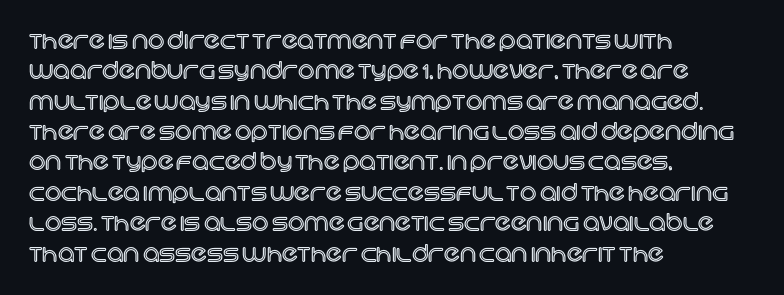
{"italic": "no", "underline": "no", "align": "left", "line_spacing": "normal", "line_spacing_ratio": 1.32, "letter_spacing": "normal", "letter_spacing_em": 0.0, "glyph_px": 23}
